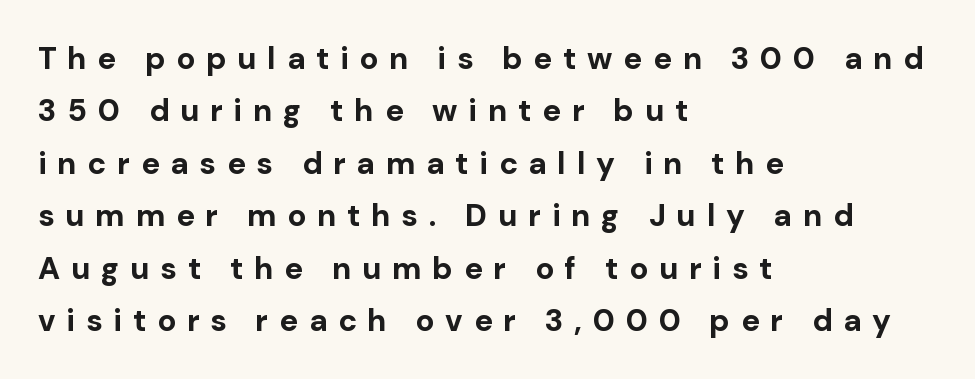
Q: Is the text bold? A: Yes.
Q: Is the text italic (slanted)? A: No, it is upright.
Q: Is the typeface a serif or a sans-serif typeface? A: Sans-serif.
Q: Is the text underlined? A: No.
Q: How is the paragraph aligned? A: Left-aligned.
Q: Is the spacing between letters normal or unusually wide? A: Unusually wide.
Q: Is the spacing between lines tight, normal or loose? A: Normal.
Q: Width (condensed, normal, or wide)? A: Normal.
Q: Stroke contrast? A: Low.
Q: x-height? A: Medium.
Q: Monospaced? A: No.
